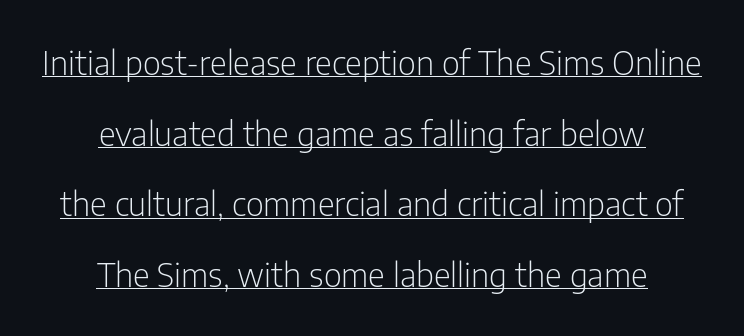
Q: Is the text bold? A: No.
Q: Is the text italic (slanted)? A: No, it is upright.
Q: Is the typeface a serif or a sans-serif typeface? A: Sans-serif.
Q: Is the text underlined? A: Yes.
Q: How is the paragraph aligned? A: Centered.
Q: Is the spacing between letters normal or unusually wide? A: Normal.
Q: Is the spacing between lines tight, normal or loose? A: Loose.
Q: Width (condensed, normal, or wide)? A: Condensed.
Q: Stroke contrast? A: Low.
Q: x-height? A: Medium.
Q: Monospaced? A: No.
